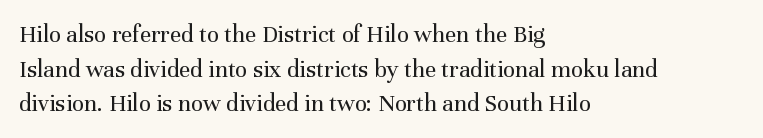
Q: Is the text bold? A: No.
Q: Is the text italic (slanted)? A: No, it is upright.
Q: Is the text underlined? A: No.
Q: How is the paragraph aligned? A: Left-aligned.
Q: Is the spacing between letters normal or unusually wide? A: Normal.
Q: Is the spacing between lines tight, normal or loose? A: Normal.
